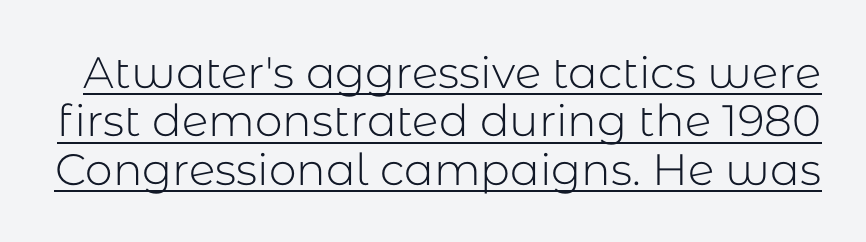
Here the designer chose a conventional face with non-uniform glyph widths. Tall strokes in this sample are plumb rather than angled. The font family rendered here belongs to the sans-serif group. Check the space under the baseline: a stroke is drawn there. Words appear dense and cohesive because spacing is normal. The typesetting does not lean heavy: it is not bold.
